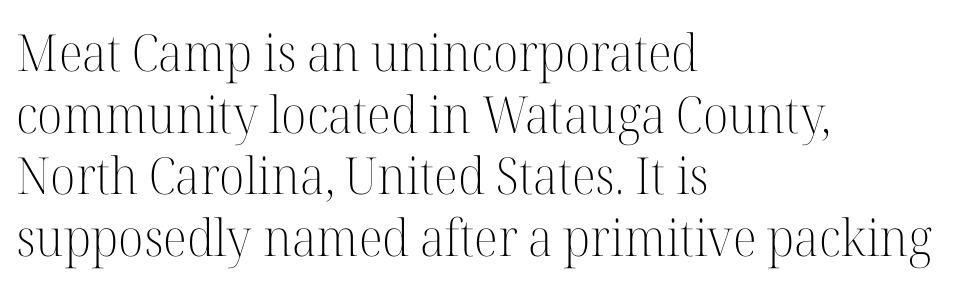
Q: Is the text bold? A: No.
Q: Is the text italic (slanted)? A: No, it is upright.
Q: Is the typeface a serif or a sans-serif typeface? A: Serif.
Q: Is the text underlined? A: No.
Q: How is the paragraph aligned? A: Left-aligned.
Q: Is the spacing between letters normal or unusually wide? A: Normal.
Q: Width (condensed, normal, or wide)? A: Normal.
Q: Stroke contrast? A: High.
Q: x-height? A: Medium.
Q: Monospaced? A: No.
